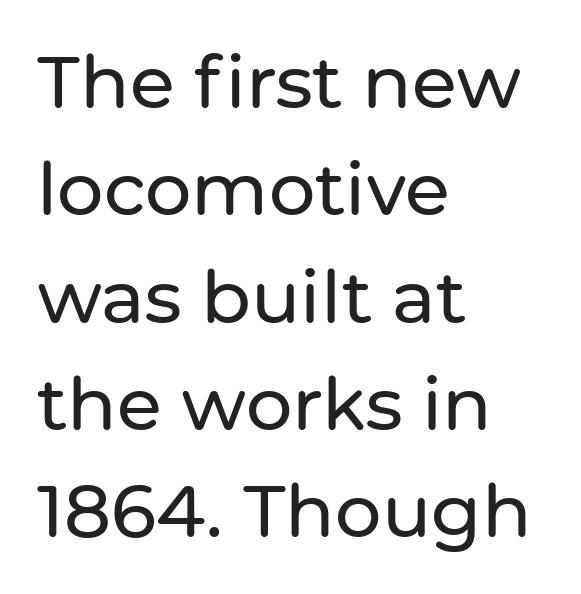
The image shows 73 px sans-serif type, upright; set left-aligned, normal line spacing (1.47x), normal letter spacing, not underlined; low stroke contrast and a medium x-height.
